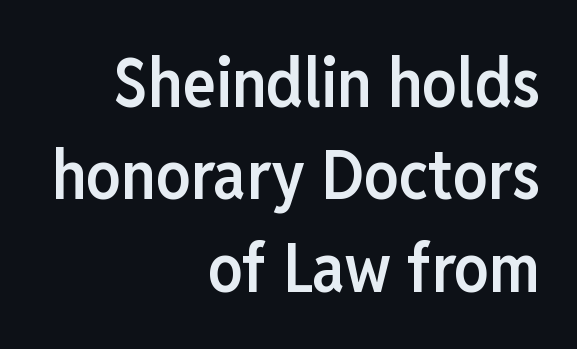
This rendering features lettering with no underline. The face used here is proportionally spaced, like ordinary book or web type. Each glyph is drawn with semibold strokes, heavier than normal yet not fully bold. The rows are spaced the way most documents space them. Style check: upright. Type style note: lacks serifs.
